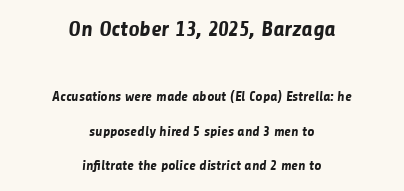
{"bold": "yes", "underline": "no", "align": "center", "line_spacing": "loose", "line_spacing_ratio": 2.47, "letter_spacing": "normal", "letter_spacing_em": 0.0, "larger_block": "first", "size_ratio": 1.57, "glyph_px": 22}
